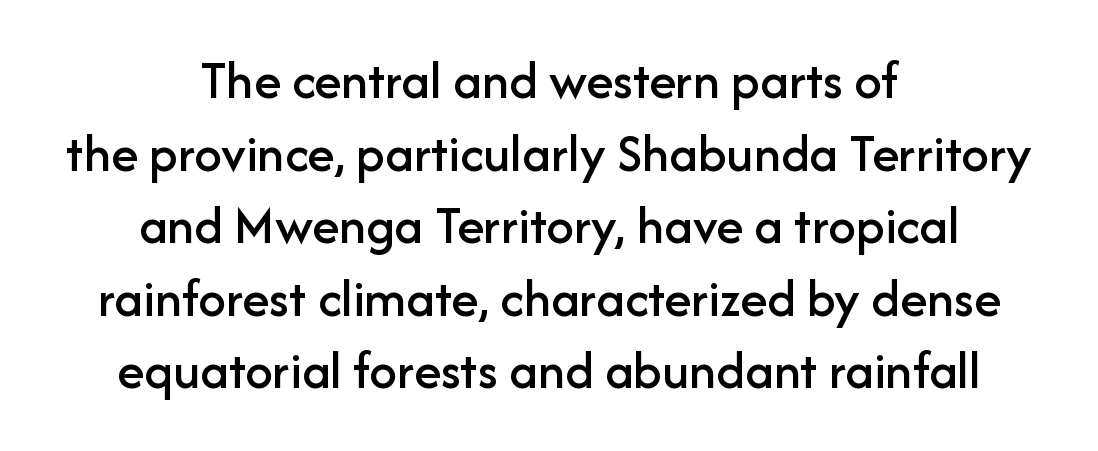
Q: Is the text italic (slanted)? A: No, it is upright.
Q: Is the typeface a serif or a sans-serif typeface? A: Sans-serif.
Q: Is the text underlined? A: No.
Q: How is the paragraph aligned? A: Centered.
Q: Is the spacing between letters normal or unusually wide? A: Normal.
Q: Is the spacing between lines tight, normal or loose? A: Normal.
Q: Width (condensed, normal, or wide)? A: Normal.
Q: Stroke contrast? A: Low.
Q: x-height? A: Medium.
Q: Monospaced? A: No.
